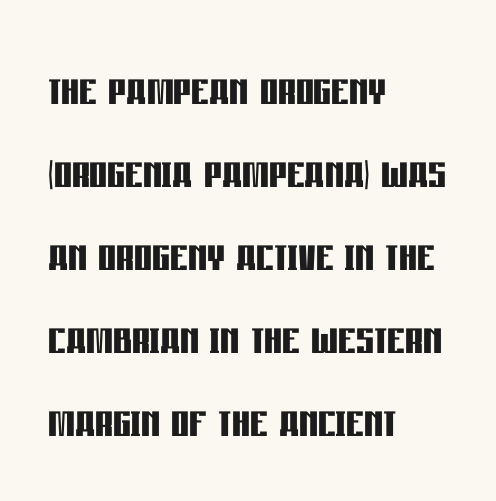
{"serif": "no", "italic": "no", "bold": "yes", "weight": "semibold", "width": "condensed", "stroke_contrast": "low", "x_height": "large", "monospaced": "no", "underline": "no", "align": "left", "line_spacing": "normal", "line_spacing_ratio": 1.48, "letter_spacing": "normal", "letter_spacing_em": 0.0, "glyph_px": 56}
